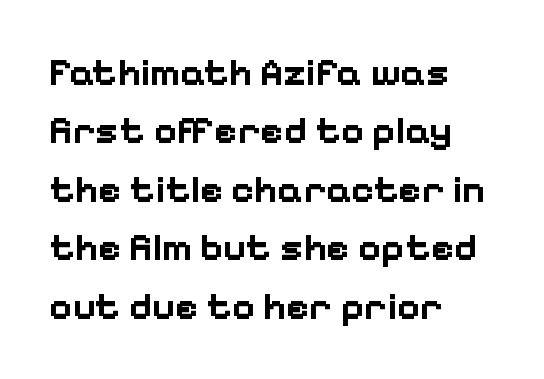
In terms of leading, this rendering sits right in the middle. The type sits square on the baseline with zero lean. A sans-serif font was chosen for this passage. Teacher's note: observe the even left margin — that is flush-left alignment. This sample uses plain, unmodified letter spacing. This sample has the flowing, uneven cadence of proportional lettering.
